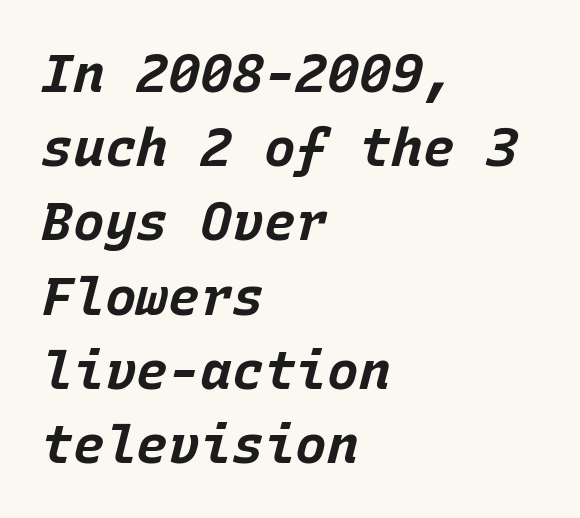
Decoration check: the copy has no underline. The rag falls on the right side of this text block. The letters sit at their default tracking, neither squeezed nor spread. Vertically, the passage feels balanced, rows spaced as you'd expect. There's an unmistakable incline to the writing here.
